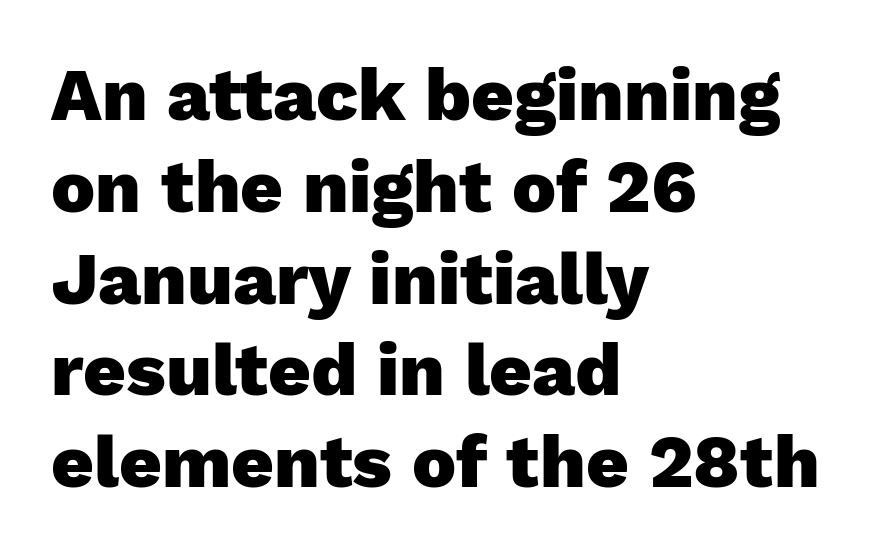
The image shows 74 px heavy sans-serif type, upright; set left-aligned, line spacing 1.24x, normal letter spacing, not underlined; low stroke contrast and a medium x-height.
